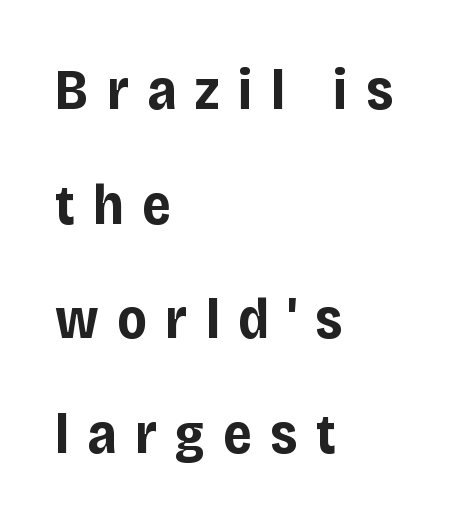
Q: Is the text bold? A: Yes.
Q: Is the text italic (slanted)? A: No, it is upright.
Q: Is the typeface a serif or a sans-serif typeface? A: Sans-serif.
Q: Is the text underlined? A: No.
Q: How is the paragraph aligned? A: Left-aligned.
Q: Is the spacing between letters normal or unusually wide? A: Unusually wide.
Q: Is the spacing between lines tight, normal or loose? A: Loose.
Q: Width (condensed, normal, or wide)? A: Normal.
Q: Stroke contrast? A: Low.
Q: x-height? A: Large.
Q: Monospaced? A: No.
